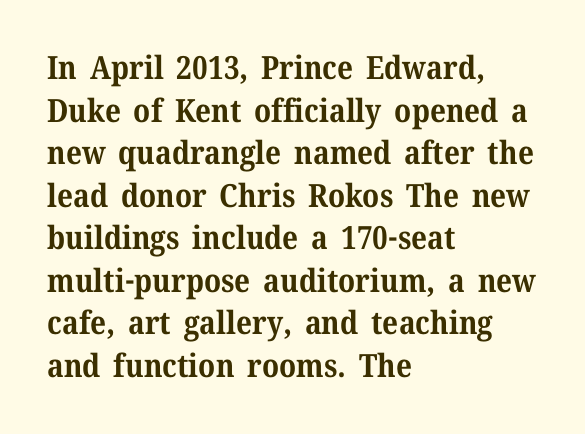
The image shows 32 px bold serif type, upright; set left-aligned, normal line spacing (1.33x), normal letter spacing, not underlined; medium stroke contrast and a medium x-height.
